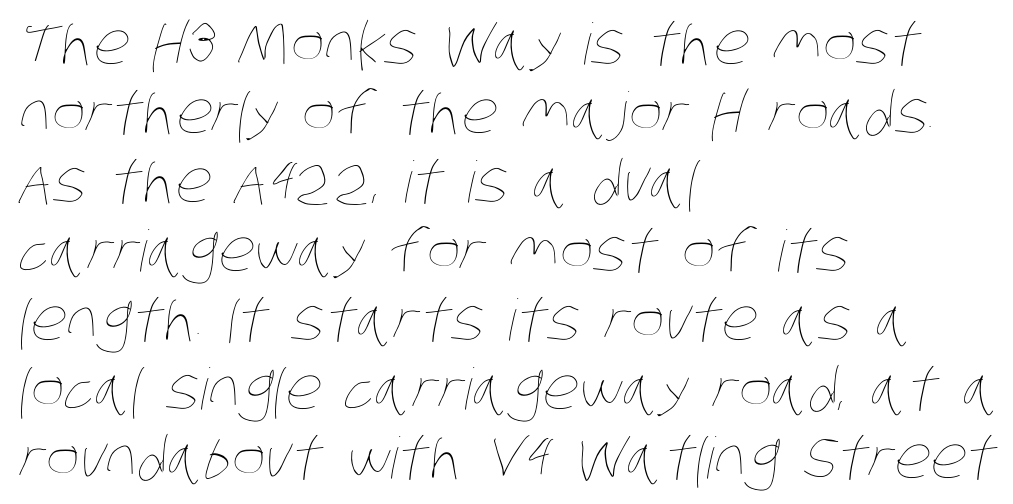
The image shows 57 px thin, condensed type; set left-aligned, line spacing 1.21x, normal letter spacing, not underlined; low stroke contrast and a large x-height.
